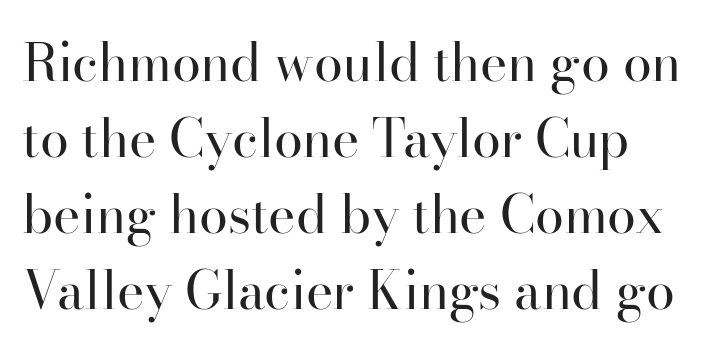
{"serif": "yes", "italic": "no", "bold": "no", "weight": "regular", "width": "normal", "stroke_contrast": "high", "x_height": "small", "monospaced": "no", "underline": "no", "line_spacing": "normal", "line_spacing_ratio": 1.46, "letter_spacing": "normal", "letter_spacing_em": 0.0, "glyph_px": 52}
